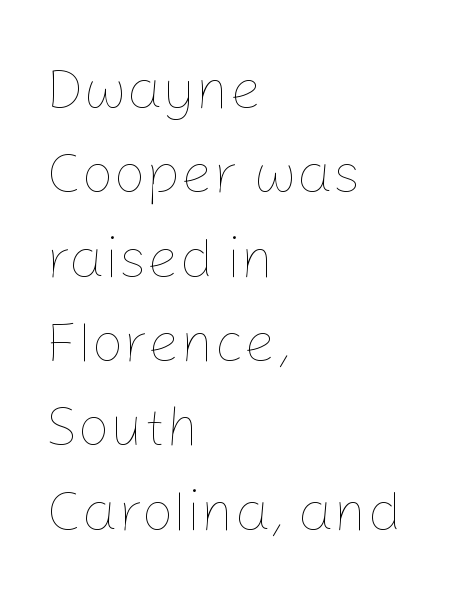
Q: Is the text bold? A: No.
Q: Is the text italic (slanted)? A: No, it is upright.
Q: Is the text underlined? A: No.
Q: How is the paragraph aligned? A: Left-aligned.
Q: Is the spacing between letters normal or unusually wide? A: Normal.
Q: Is the spacing between lines tight, normal or loose? A: Normal.
Q: Width (condensed, normal, or wide)? A: Normal.
Q: Stroke contrast? A: Low.
Q: x-height? A: Medium.
Q: Monospaced? A: No.
